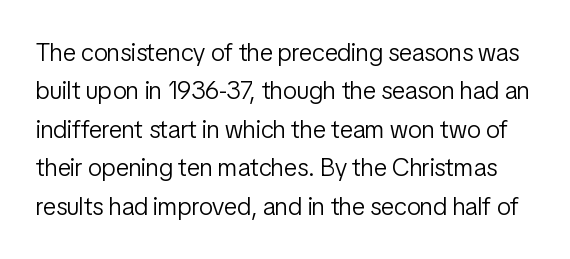
The image shows 25 px text type, upright; set normal line spacing (1.54x), normal letter spacing, not underlined.
